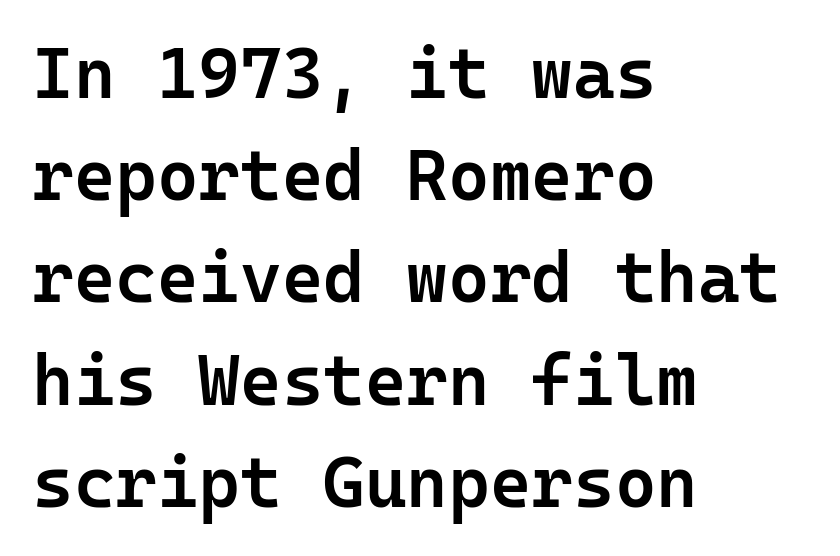
The image shows 71 px semibold sans-serif type, upright, monospaced; set left-aligned, normal line spacing (1.44x), normal letter spacing, not underlined; low stroke contrast and a medium x-height.
